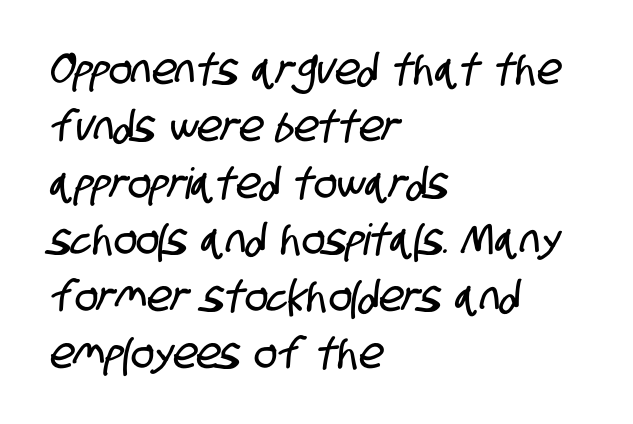
Q: Is the typeface a serif or a sans-serif typeface? A: Sans-serif.
Q: Is the text underlined? A: No.
Q: How is the paragraph aligned? A: Left-aligned.
Q: Is the spacing between letters normal or unusually wide? A: Normal.
Q: Is the spacing between lines tight, normal or loose? A: Normal.
Q: Width (condensed, normal, or wide)? A: Condensed.
Q: Stroke contrast? A: Low.
Q: x-height? A: Large.
Q: Monospaced? A: No.
